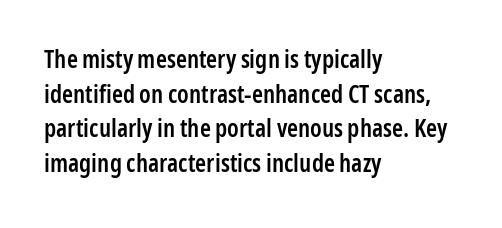
{"italic": "no", "bold": "semi", "underline": "no", "align": "left", "line_spacing": "normal", "line_spacing_ratio": 1.39, "letter_spacing": "normal", "letter_spacing_em": 0.0, "glyph_px": 25}
